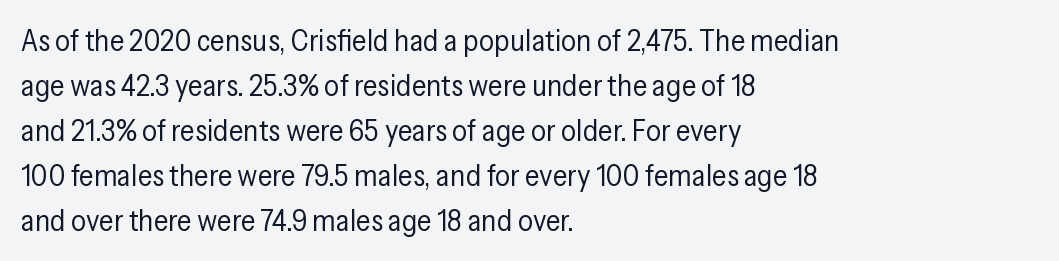
The image shows 30 px regular-weight, condensed sans-serif type, upright; set left-aligned, normal line spacing (1.5x), normal letter spacing, not underlined; low stroke contrast and a medium x-height.
